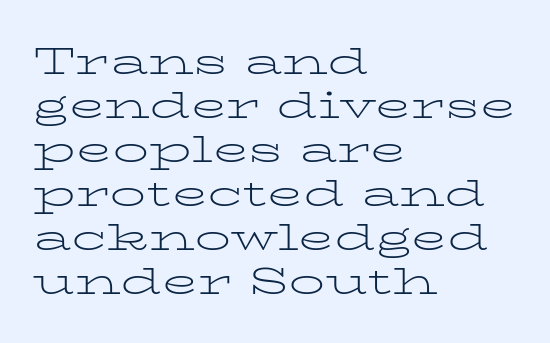
In terms of letterform style, serifs are clearly present. The letters look calm and open, with moderate or lighter stems. These lines are rendered in a variable-pitch font. The face used here is rendered with its standard letterfit.
